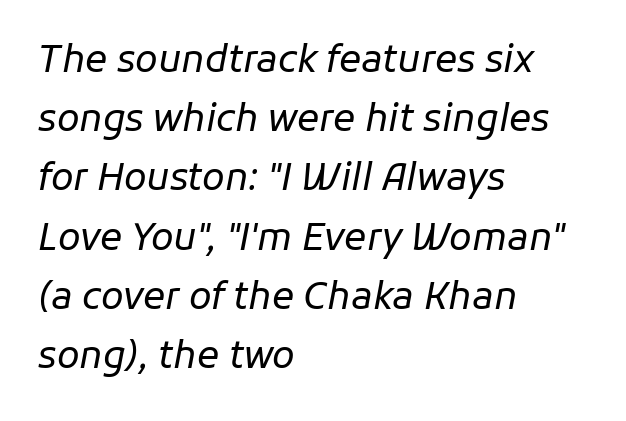
The letters are slanted; this is an italic face. Note the varied advance widths — an 'i' is clearly narrower than an 'm'. The setting favours the left margin, as ordinary paragraphs usually do. How are the letters spaced? Ordinarily, with no added tracking. Vertically, the passage feels balanced, rows spaced as you'd expect. Each row of text sits above clean, open space.
